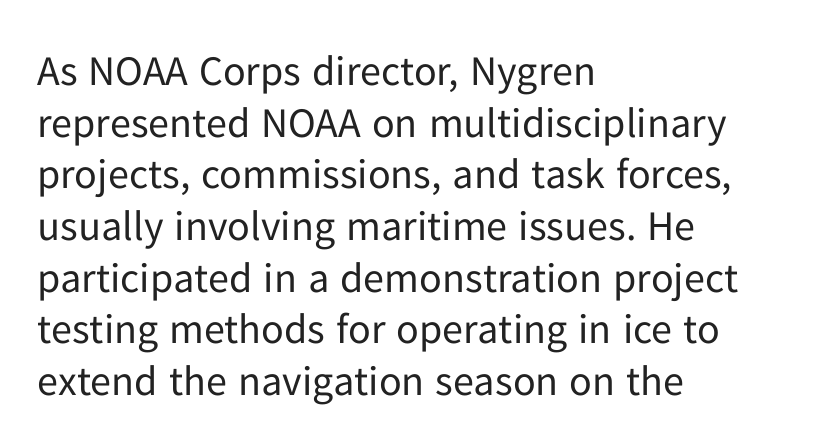
The letterforms sit at book weight or below. Serif or sans? Sans — the stroke terminals are bare. Ascenders rise straight up at ninety degrees. Descender tails drop into unmarked territory. Tracking here is standard; glyphs follow each other at the usual distance.
